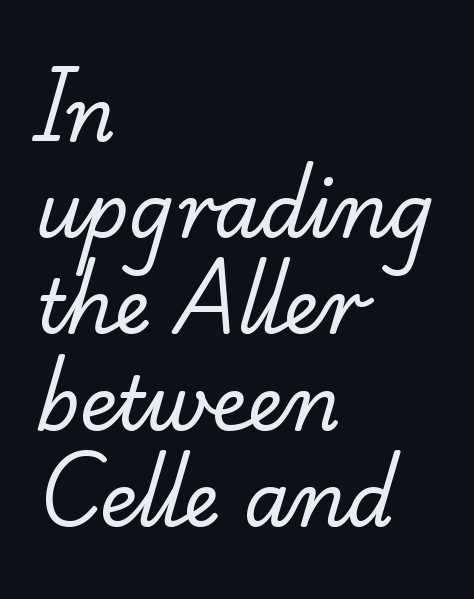
Q: Is the text bold? A: No.
Q: Is the text underlined? A: No.
Q: How is the paragraph aligned? A: Left-aligned.
Q: Is the spacing between letters normal or unusually wide? A: Normal.
Q: Is the spacing between lines tight, normal or loose? A: Normal.
Q: Width (condensed, normal, or wide)? A: Normal.
Q: Stroke contrast? A: Low.
Q: x-height? A: Small.
Q: Monospaced? A: No.
